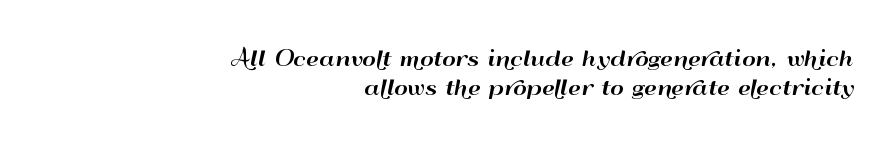
Between one letter and the next there's only the usual sliver of space. Descenders hang freely into open space. Evenly set lines give the paragraph a standard silhouette.
